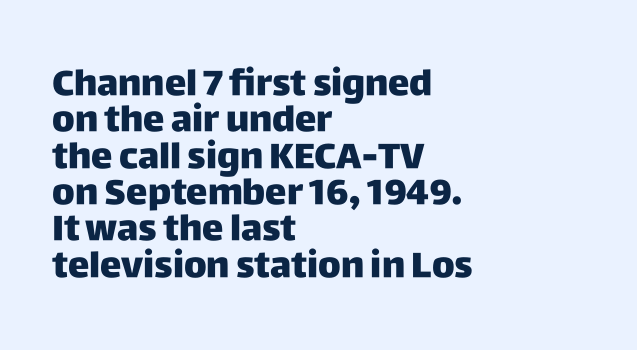
The image shows 36 px heavy sans-serif type, upright; set left-aligned, tight line spacing (1.01x), normal letter spacing, not underlined; low stroke contrast and a large x-height.
